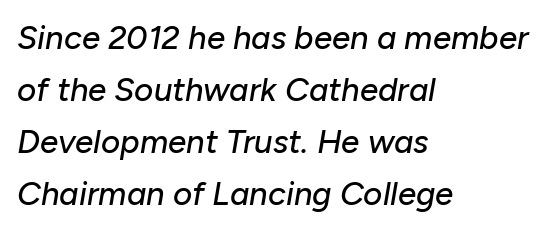
Q: Is the text italic (slanted)? A: Yes, it leans right by about 10 degrees.
Q: Is the text underlined? A: No.
Q: How is the paragraph aligned? A: Left-aligned.
Q: Is the spacing between letters normal or unusually wide? A: Normal.
Q: Is the spacing between lines tight, normal or loose? A: Normal.
Q: Width (condensed, normal, or wide)? A: Normal.
Q: Stroke contrast? A: Low.
Q: x-height? A: Medium.
Q: Monospaced? A: No.
